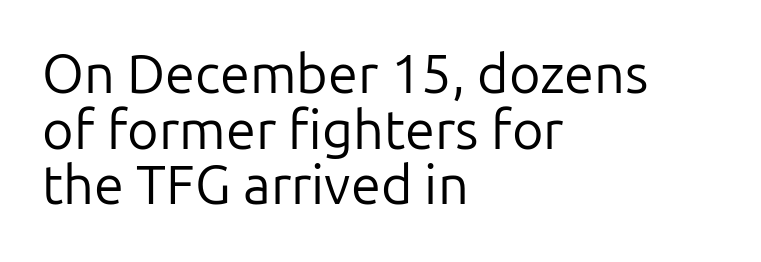
{"serif": "no", "italic": "no", "bold": "no", "weight": "regular", "width": "normal", "stroke_contrast": "low", "x_height": "medium", "monospaced": "no", "underline": "no", "align": "left", "line_spacing": "tight", "line_spacing_ratio": 1.03, "letter_spacing": "normal", "letter_spacing_em": 0.0, "glyph_px": 54}
